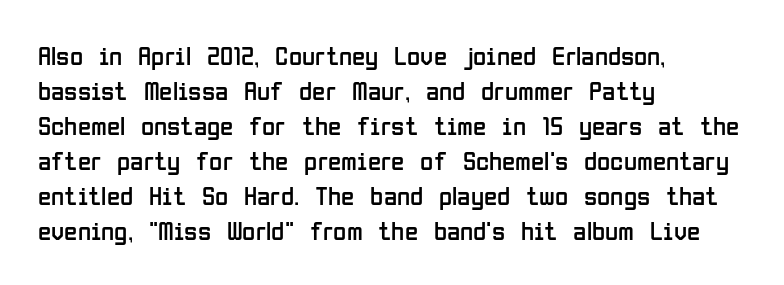
Style check: upright. Plain, unruled lines of type. The paragraph has a hard left edge and a soft right edge. This rendering leaves character spacing at its baseline value. A typesetter would call this leading conventional body-copy spacing. These glyphs show unthickened strokes, regular width or finer.
